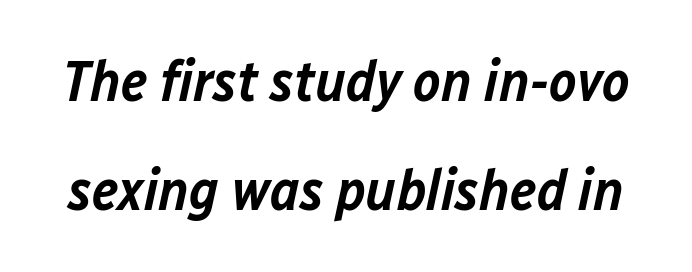
Q: Is the text bold? A: Semi-bold.
Q: Is the text italic (slanted)? A: Yes, it leans right by about 12 degrees.
Q: Is the text underlined? A: No.
Q: Is the spacing between letters normal or unusually wide? A: Normal.
Q: Width (condensed, normal, or wide)? A: Normal.
Q: Stroke contrast? A: Low.
Q: x-height? A: Medium.
Q: Monospaced? A: No.
